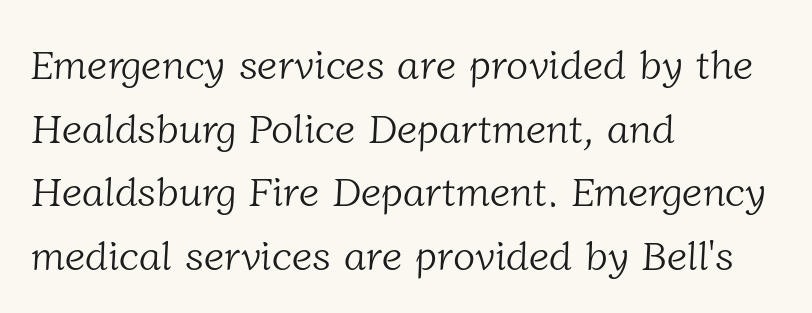
Q: Is the text bold? A: No.
Q: Is the typeface a serif or a sans-serif typeface? A: Serif.
Q: Is the text underlined? A: No.
Q: How is the paragraph aligned? A: Left-aligned.
Q: Is the spacing between letters normal or unusually wide? A: Normal.
Q: Is the spacing between lines tight, normal or loose? A: Normal.
Q: Width (condensed, normal, or wide)? A: Normal.
Q: Stroke contrast? A: Low.
Q: x-height? A: Medium.
Q: Monospaced? A: No.
